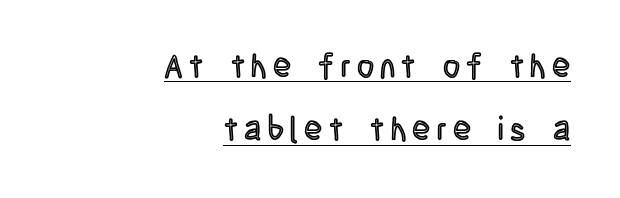
The image shows 33 px condensed type, upright; set right-aligned, loose line spacing (1.92x), underlined; a large x-height.
